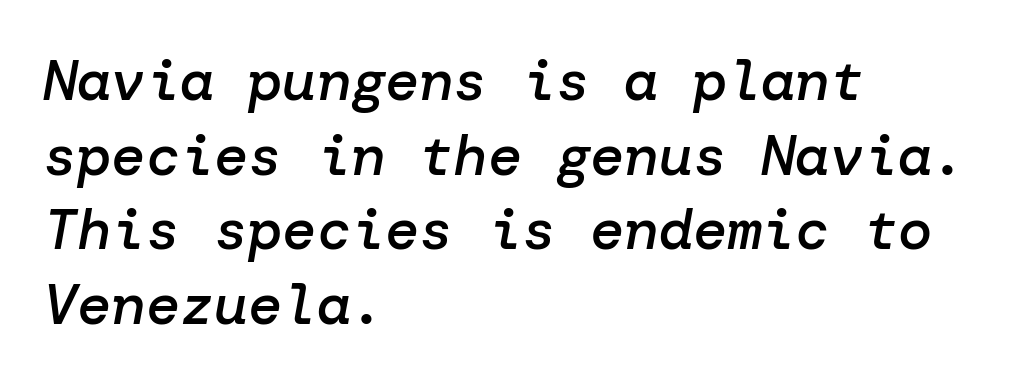
Q: Is the text bold? A: Semi-bold.
Q: Is the text italic (slanted)? A: Yes, it leans right by about 10 degrees.
Q: Is the text underlined? A: No.
Q: How is the paragraph aligned? A: Left-aligned.
Q: Is the spacing between letters normal or unusually wide? A: Normal.
Q: Is the spacing between lines tight, normal or loose? A: Normal.
Q: Width (condensed, normal, or wide)? A: Normal.
Q: Stroke contrast? A: Low.
Q: x-height? A: Medium.
